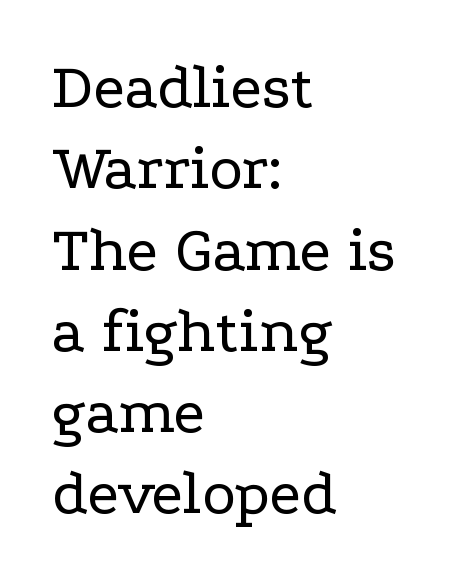
{"serif": "yes", "italic": "no", "bold": "no", "weight": "regular", "width": "wide", "stroke_contrast": "low", "x_height": "medium", "monospaced": "no", "underline": "no", "align": "left", "line_spacing": "normal", "line_spacing_ratio": 1.27, "letter_spacing": "normal", "letter_spacing_em": 0.0, "glyph_px": 64}
